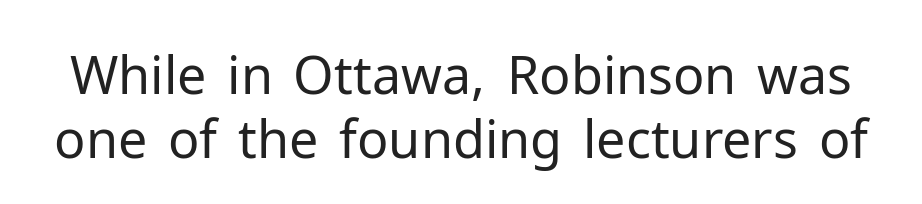
The image shows 52 px regular-weight sans-serif type, upright; set line spacing 1.23x, normal letter spacing, not underlined; low stroke contrast and a medium x-height.
